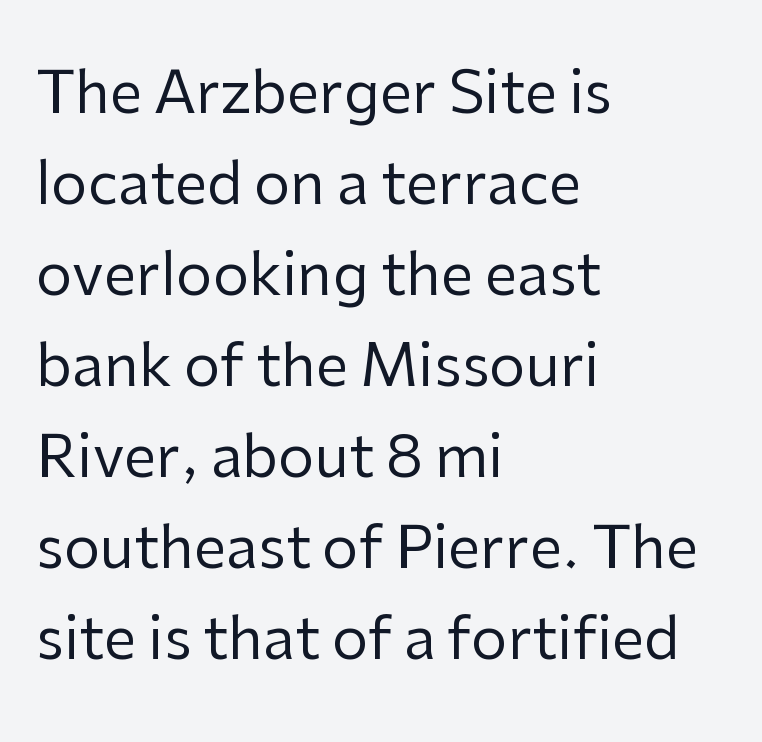
Q: Is the text bold? A: No.
Q: Is the text italic (slanted)? A: No, it is upright.
Q: Is the typeface a serif or a sans-serif typeface? A: Sans-serif.
Q: Is the text underlined? A: No.
Q: How is the paragraph aligned? A: Left-aligned.
Q: Is the spacing between letters normal or unusually wide? A: Normal.
Q: Is the spacing between lines tight, normal or loose? A: Normal.
Q: Width (condensed, normal, or wide)? A: Normal.
Q: Stroke contrast? A: Low.
Q: x-height? A: Medium.
Q: Monospaced? A: No.
